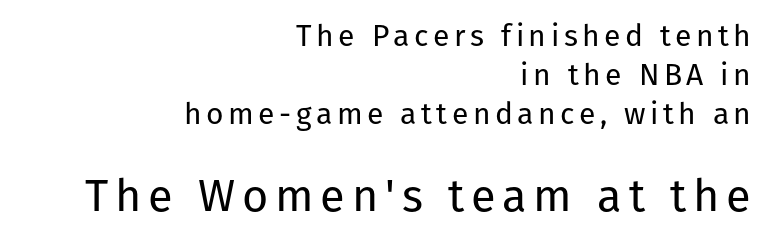
Q: Is the text bold? A: No.
Q: Is the text italic (slanted)? A: No, it is upright.
Q: Is the typeface a serif or a sans-serif typeface? A: Sans-serif.
Q: Is the text underlined? A: No.
Q: How is the paragraph aligned? A: Right-aligned.
Q: Is the spacing between lines tight, normal or loose? A: Normal.
Q: Which block of text is set in a larger size, the first (top) or the second (bottom)? A: The second (bottom) one.
Q: Width (condensed, normal, or wide)? A: Normal.
Q: Stroke contrast? A: Low.
Q: x-height? A: Medium.
Q: Monospaced? A: No.
